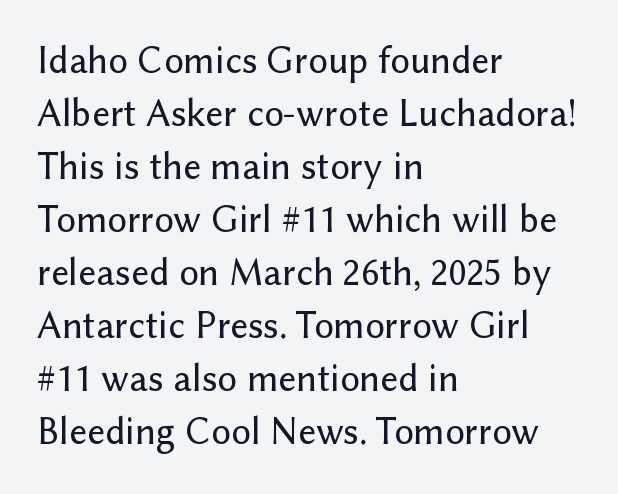
Q: Is the text italic (slanted)? A: No, it is upright.
Q: Is the typeface a serif or a sans-serif typeface? A: Sans-serif.
Q: Is the text underlined? A: No.
Q: How is the paragraph aligned? A: Left-aligned.
Q: Is the spacing between letters normal or unusually wide? A: Normal.
Q: Is the spacing between lines tight, normal or loose? A: Normal.
Q: Width (condensed, normal, or wide)? A: Normal.
Q: Stroke contrast? A: Low.
Q: x-height? A: Medium.
Q: Monospaced? A: No.
